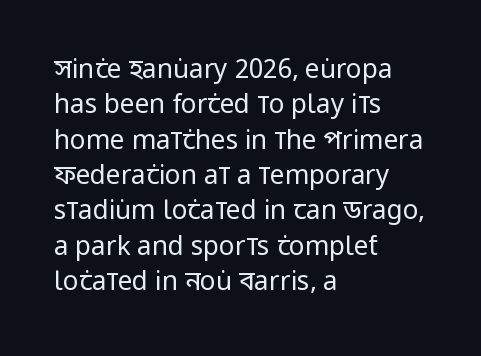
Vertically, the passage feels balanced, rows spaced as you'd expect. No italicization has been applied; the sample stays upright. A bare baseline throughout the passage. Think standard paragraph weight, or any step lighter than that.
